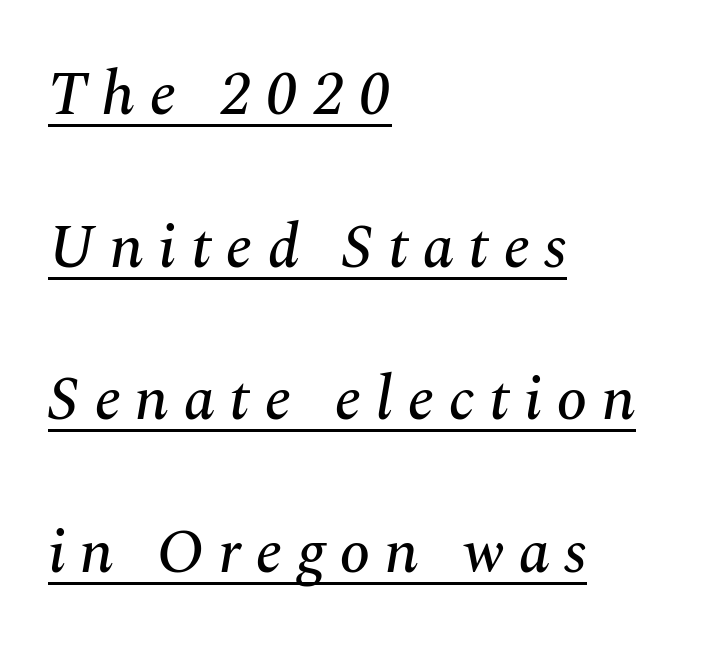
Leftover space on each line is placed entirely after the last word. Type style note: has serifs. The face used here is proportionally spaced, like ordinary book or web type. What stands out about the letter spacing? Its width — letters are far apart.
